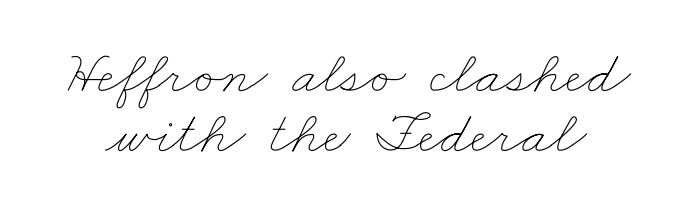
Q: Is the text bold? A: No.
Q: Is the text underlined? A: No.
Q: Is the spacing between letters normal or unusually wide? A: Normal.
Q: Is the spacing between lines tight, normal or loose? A: Tight.
Q: Width (condensed, normal, or wide)? A: Wide.
Q: Stroke contrast? A: Low.
Q: x-height? A: Small.
Q: Monospaced? A: No.
